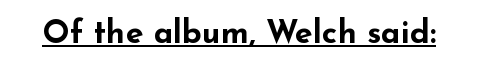
The image shows 32 px bold, wide sans-serif type, upright; set normal letter spacing, underlined; low stroke contrast and a small x-height.
